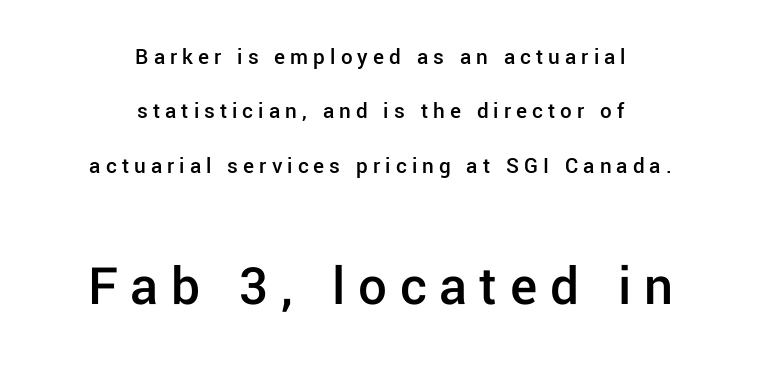
The image shows 57 px semibold sans-serif type, upright; set centered, loose line spacing (2.36x), unusually wide letter spacing (+0.22 em), not underlined; the second (bottom) block is 2.48x larger; low stroke contrast and a medium x-height.
